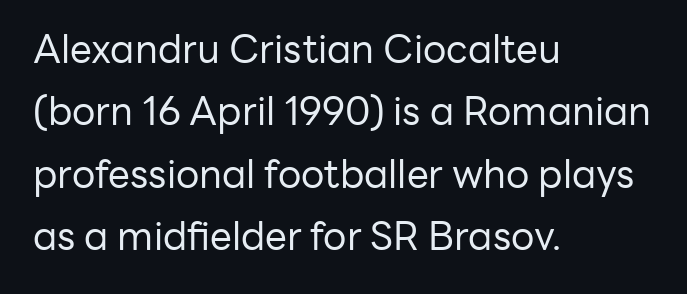
The passage shown is typeset with a sans-serif family. A light-to-regular cut is what we see here. Spacing between characters is what you'd get straight out of the box. Do the characters align in a grid? No, the font is proportional. Descenders hang freely into open space. Line beginnings align vertically; line endings do not.
